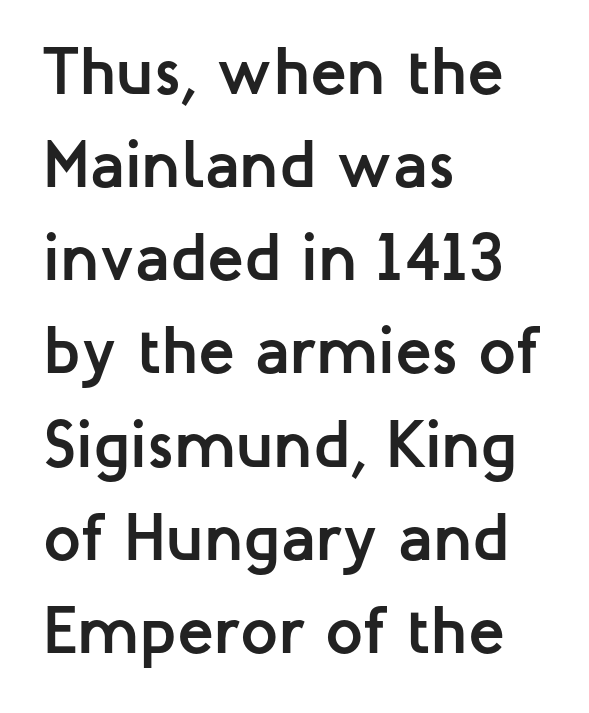
{"serif": "no", "italic": "no", "bold": "yes", "weight": "semibold", "width": "normal", "stroke_contrast": "low", "x_height": "medium", "monospaced": "no", "underline": "no", "align": "left", "line_spacing": "normal", "line_spacing_ratio": 1.39, "letter_spacing": "normal", "letter_spacing_em": 0.0, "glyph_px": 67}
